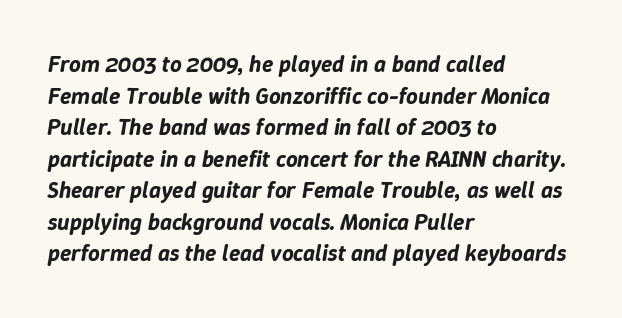
Q: Is the text italic (slanted)? A: Yes, it leans right by about 9 degrees.
Q: Is the text underlined? A: No.
Q: How is the paragraph aligned? A: Left-aligned.
Q: Is the spacing between letters normal or unusually wide? A: Normal.
Q: Is the spacing between lines tight, normal or loose? A: Normal.
